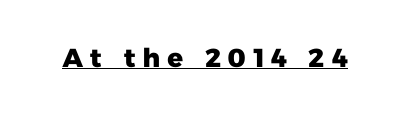
The image shows 26 px bold type; set unusually wide letter spacing (+0.25 em), underlined.
